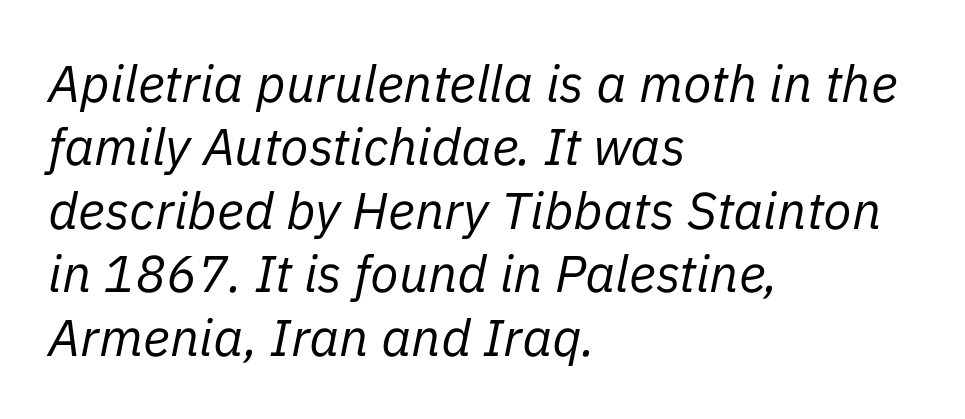
Character widths vary here, with narrow letters taking less room than wide ones. The specimen reads as italic at a glance. Unbolded letterforms with no extra heft. If you drew a ruler down the left edge, every line would touch it. These lines keep a tight, regular rhythm from letter to letter.
